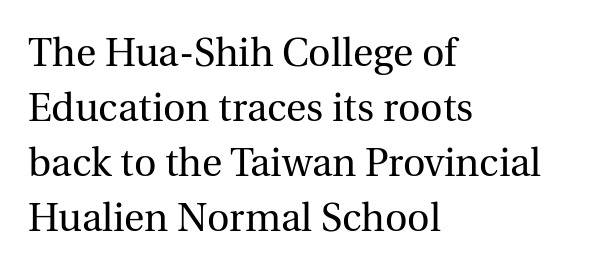
Q: Is the text bold? A: No.
Q: Is the text italic (slanted)? A: No, it is upright.
Q: Is the typeface a serif or a sans-serif typeface? A: Serif.
Q: Is the text underlined? A: No.
Q: How is the paragraph aligned? A: Left-aligned.
Q: Is the spacing between letters normal or unusually wide? A: Normal.
Q: Is the spacing between lines tight, normal or loose? A: Normal.
Q: Width (condensed, normal, or wide)? A: Normal.
Q: x-height? A: Medium.
Q: Monospaced? A: No.
